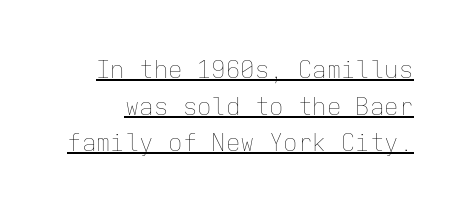
Q: Is the text bold? A: No.
Q: Is the text italic (slanted)? A: No, it is upright.
Q: Is the text underlined? A: Yes.
Q: Is the spacing between letters normal or unusually wide? A: Normal.
Q: Is the spacing between lines tight, normal or loose? A: Normal.
